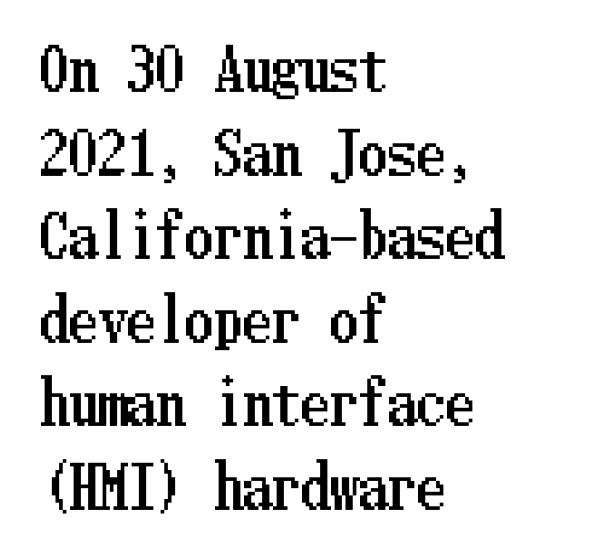
Tracking here is standard; glyphs follow each other at the usual distance. The space between consecutive lines is moderate. The font's upright variant was chosen for this text. The foot of each line stays bare and open. The passage is arranged the way most books set body copy — flush left.
